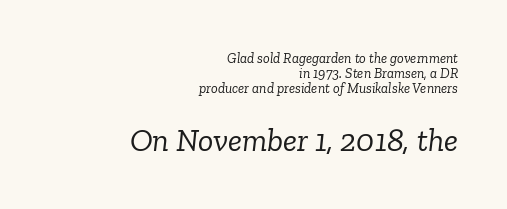
Q: Is the text bold? A: No.
Q: Is the text italic (slanted)? A: Yes, it leans right by about 6 degrees.
Q: Is the typeface a serif or a sans-serif typeface? A: Serif.
Q: Is the text underlined? A: No.
Q: How is the paragraph aligned? A: Right-aligned.
Q: Is the spacing between letters normal or unusually wide? A: Normal.
Q: Is the spacing between lines tight, normal or loose? A: Tight.
Q: Which block of text is set in a larger size, the first (top) or the second (bottom)? A: The second (bottom) one.
Q: Width (condensed, normal, or wide)? A: Normal.
Q: Stroke contrast? A: Low.
Q: x-height? A: Medium.
Q: Monospaced? A: No.
